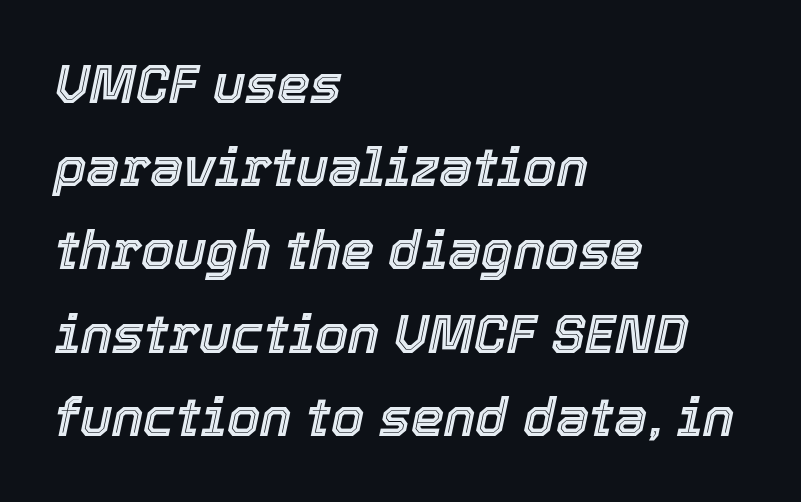
Q: Is the text italic (slanted)? A: Yes, it leans right by about 12 degrees.
Q: Is the text underlined? A: No.
Q: How is the paragraph aligned? A: Left-aligned.
Q: Is the spacing between letters normal or unusually wide? A: Normal.
Q: Is the spacing between lines tight, normal or loose? A: Normal.
Q: Width (condensed, normal, or wide)? A: Normal.
Q: x-height? A: Medium.
Q: Monospaced? A: No.
